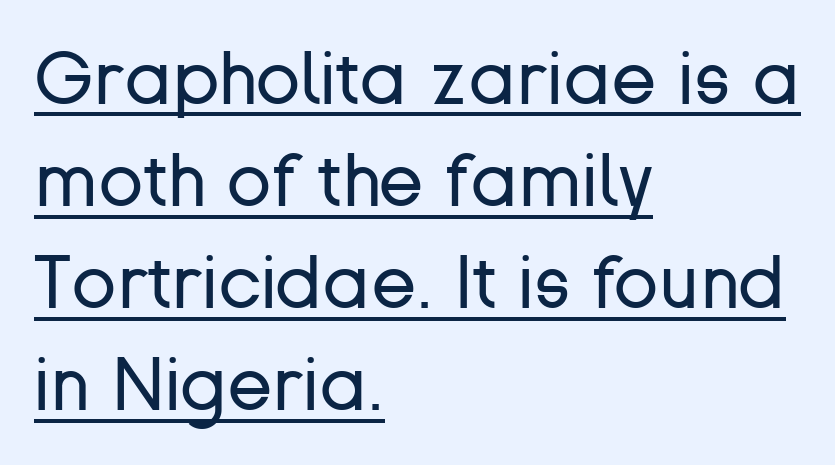
{"serif": "no", "italic": "no", "bold": "no", "weight": "regular", "width": "normal", "stroke_contrast": "low", "x_height": "medium", "monospaced": "no", "underline": "yes", "align": "left", "line_spacing": "normal", "line_spacing_ratio": 1.38, "letter_spacing": "normal", "letter_spacing_em": 0.0, "glyph_px": 74}
